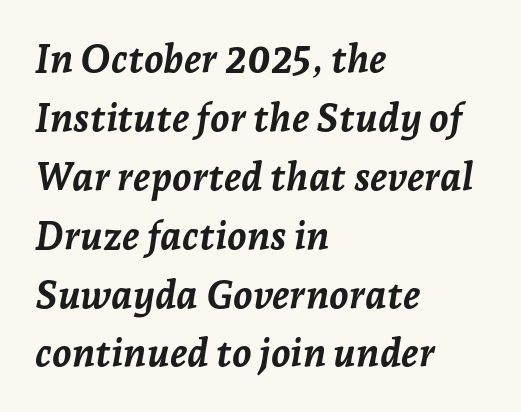
The image shows 39 px semibold type, italic (leaning right); set left-aligned, normal line spacing (1.51x), normal letter spacing, not underlined; low stroke contrast and a medium x-height.
